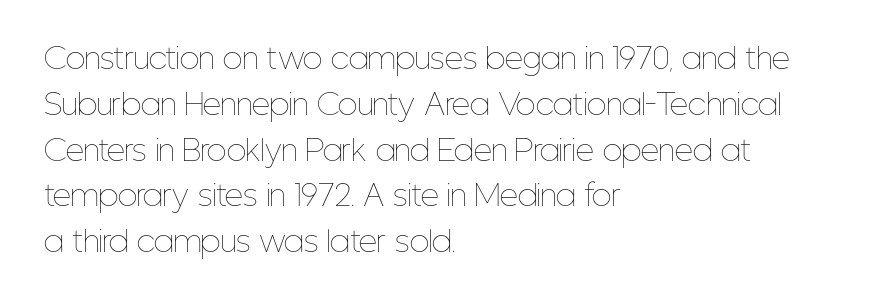
The image shows 29 px thin, condensed type, upright; set left-aligned, normal line spacing (1.58x), normal letter spacing, not underlined; low stroke contrast and a medium x-height.
